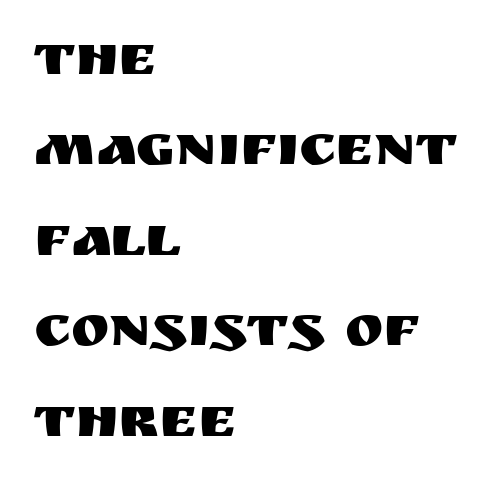
The image shows 58 px sans-serif type, upright; set left-aligned, normal line spacing (1.56x), normal letter spacing, not underlined; medium stroke contrast and a large x-height.
